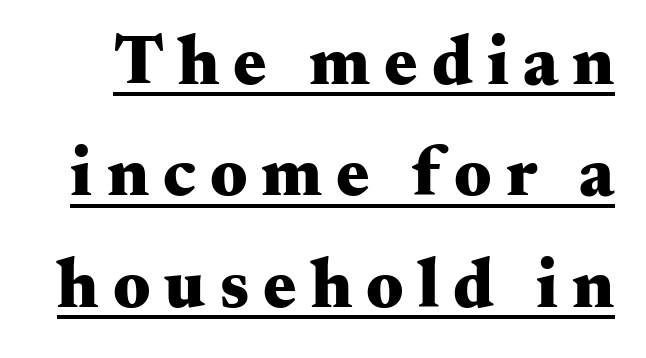
{"serif": "yes", "italic": "no", "bold": "yes", "weight": "heavy", "width": "wide", "stroke_contrast": "medium", "x_height": "small", "monospaced": "no", "underline": "yes", "line_spacing": "normal", "line_spacing_ratio": 1.59, "letter_spacing": "wide", "letter_spacing_em": 0.2, "glyph_px": 70}
